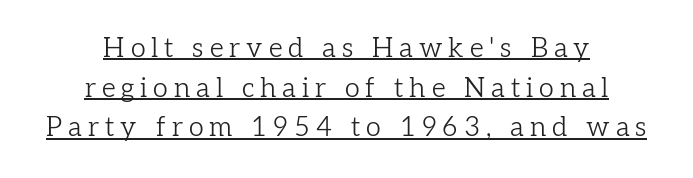
Vertical stems look standard width or narrower in stroke. Looks like someone drew a line under every word here. What stands out about the letter spacing? Its width — letters are far apart. Both edges are ragged and mirror each other, which tells us the setting is centered. Vertical strokes here are truly vertical. Whoever set this chose a conventional vertical rhythm.
